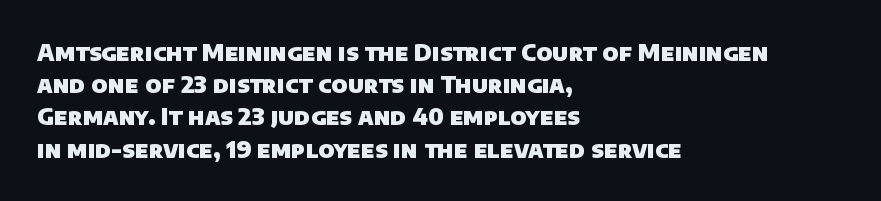
Q: Is the text bold? A: Yes.
Q: Is the text underlined? A: No.
Q: How is the paragraph aligned? A: Left-aligned.
Q: Is the spacing between letters normal or unusually wide? A: Normal.
Q: Is the spacing between lines tight, normal or loose? A: Normal.
